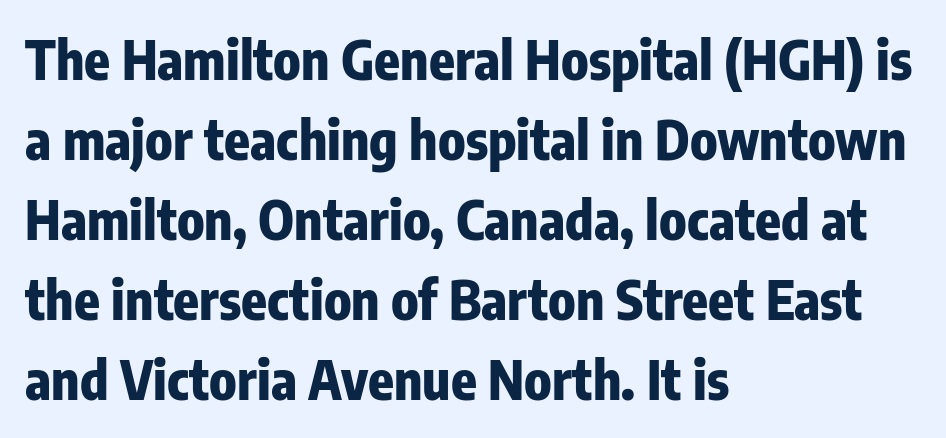
The font's upright variant was chosen for this text. Students, note that the glyphs here touch the page at normal intervals. Is this a fixed-width face? No — the glyphs have proportional, varying widths. In CSS terms this would be text-align: left. These lines sit exactly where default settings would place them.
